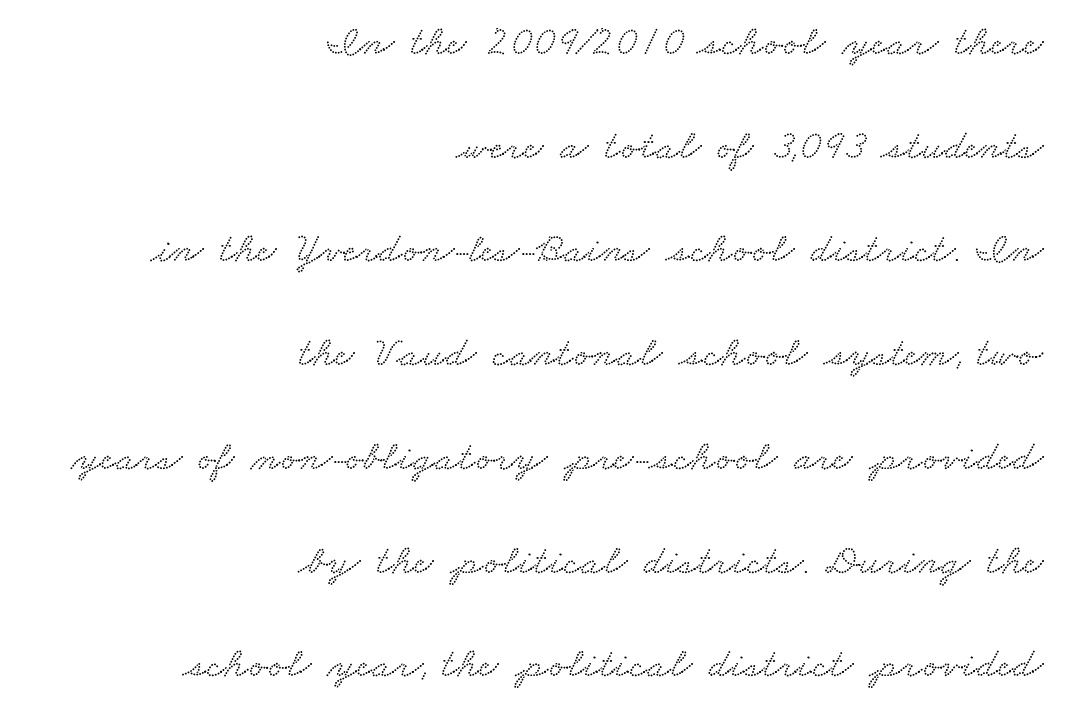
This sample is right-justified, so line beginnings fall wherever the words allow. You could call the tracking neutral — neither tight nor loose. The space between consecutive lines is lavish. Regarding serifs, this sample has them. You could not count columns in this text — the font is proportionally spaced. This rendering features lettering with no underline.
